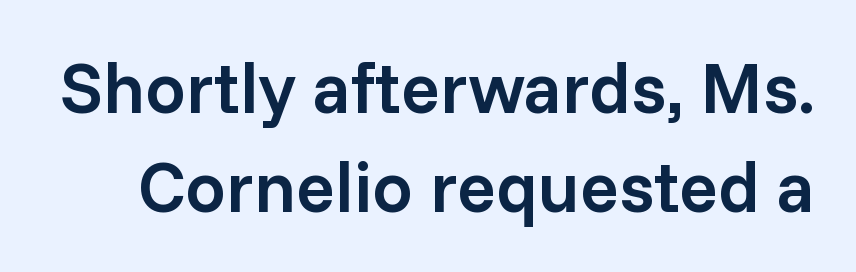
{"serif": "no", "italic": "no", "bold": "semi", "weight": "semibold", "width": "normal", "stroke_contrast": "low", "x_height": "medium", "monospaced": "no", "underline": "no", "line_spacing": "normal", "line_spacing_ratio": 1.38, "letter_spacing": "normal", "letter_spacing_em": 0.0, "glyph_px": 72}
